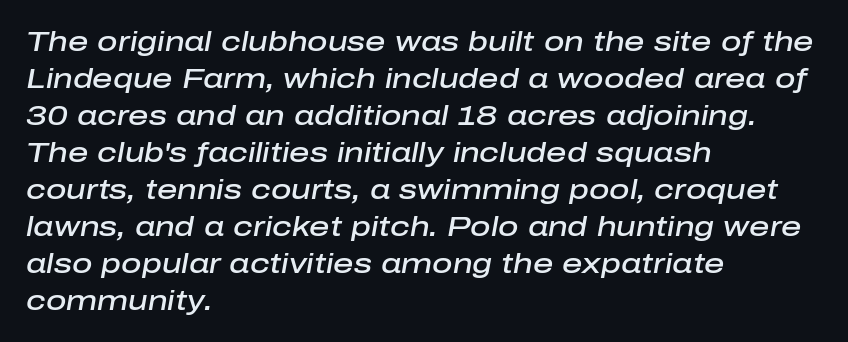
The image shows 28 px semibold type, italic (leaning right); set left-aligned, normal line spacing (1.32x), normal letter spacing, not underlined; low stroke contrast and a medium x-height.
